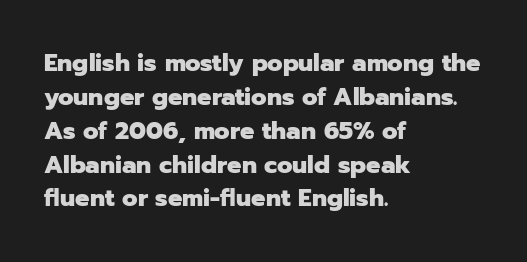
Q: Is the text bold? A: Yes.
Q: Is the text italic (slanted)? A: No, it is upright.
Q: Is the text underlined? A: No.
Q: How is the paragraph aligned? A: Left-aligned.
Q: Is the spacing between letters normal or unusually wide? A: Normal.
Q: Is the spacing between lines tight, normal or loose? A: Normal.
